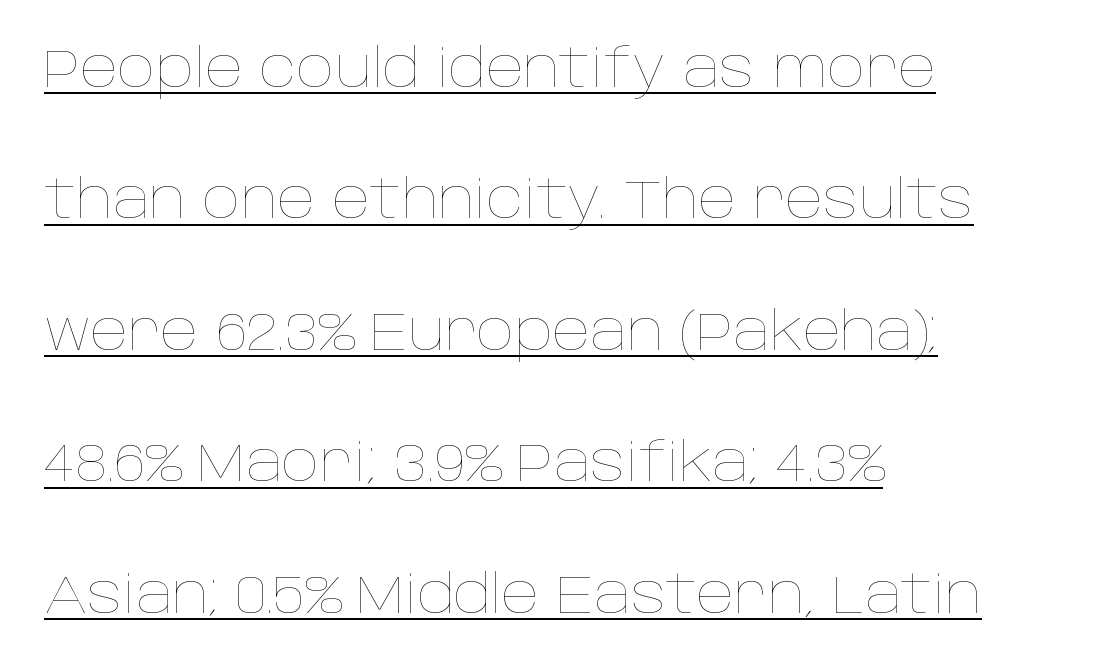
Q: Is the text bold? A: No.
Q: Is the text italic (slanted)? A: No, it is upright.
Q: Is the text underlined? A: Yes.
Q: How is the paragraph aligned? A: Left-aligned.
Q: Is the spacing between letters normal or unusually wide? A: Normal.
Q: Is the spacing between lines tight, normal or loose? A: Loose.
Q: Width (condensed, normal, or wide)? A: Normal.
Q: Stroke contrast? A: Low.
Q: x-height? A: Large.
Q: Monospaced? A: No.
